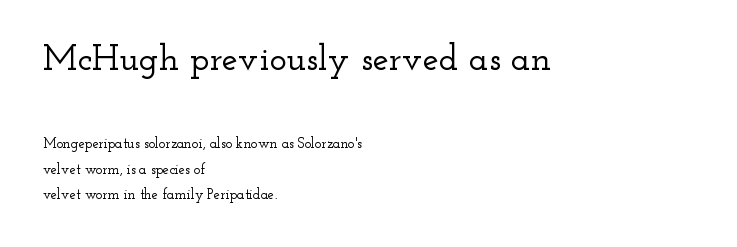
Q: Is the text italic (slanted)? A: No, it is upright.
Q: Is the typeface a serif or a sans-serif typeface? A: Serif.
Q: Is the text underlined? A: No.
Q: How is the paragraph aligned? A: Left-aligned.
Q: Is the spacing between letters normal or unusually wide? A: Normal.
Q: Which block of text is set in a larger size, the first (top) or the second (bottom)? A: The first (top) one.
Q: Width (condensed, normal, or wide)? A: Wide.
Q: Stroke contrast? A: Low.
Q: x-height? A: Small.
Q: Monospaced? A: No.
